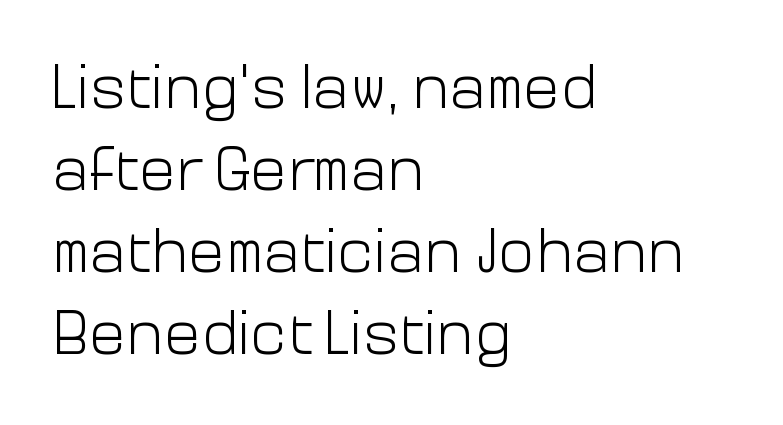
You could not count columns in this text — the font is proportionally spaced. Are there feet on the stems? There aren't — it's a sans. The space directly below the letters is spotless. The ragged edge is on the right, which tells us the setting is flush left. Posture: straight, roman, zero tilt.
